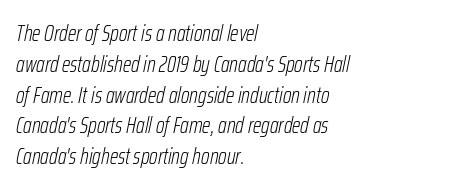
Q: Is the text bold? A: No.
Q: Is the text italic (slanted)? A: Yes, it leans right by about 12 degrees.
Q: Is the text underlined? A: No.
Q: How is the paragraph aligned? A: Left-aligned.
Q: Is the spacing between letters normal or unusually wide? A: Normal.
Q: Is the spacing between lines tight, normal or loose? A: Normal.
